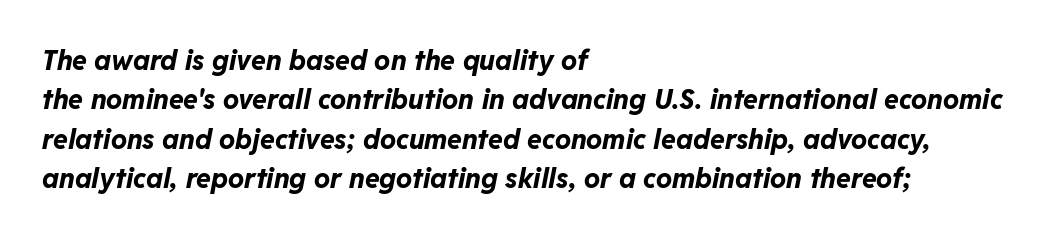
Q: Is the text bold? A: Yes.
Q: Is the text italic (slanted)? A: Yes, it leans right by about 11 degrees.
Q: Is the text underlined? A: No.
Q: How is the paragraph aligned? A: Left-aligned.
Q: Is the spacing between letters normal or unusually wide? A: Normal.
Q: Is the spacing between lines tight, normal or loose? A: Normal.
